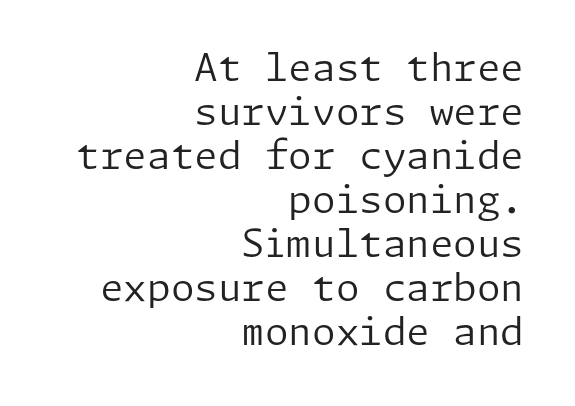
Glance below the letters and you will spot only blank space. Italic? Not at all — the glyphs are vertical. One-word summary of the alignment: right. Type style note: lacks serifs.
